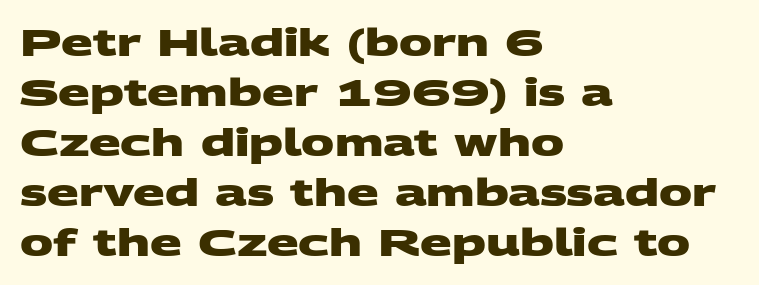
The letters sit at their default tracking, neither squeezed nor spread. Each letter's strokes conclude bluntly, with no projecting serifs. One glance says typical: line gaps are just what's usual. Nobody drew a line under any word here. The face used here is proportionally spaced, like ordinary book or web type.
